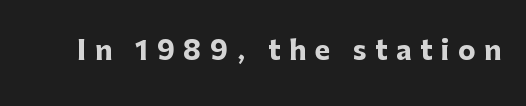
Q: Is the text bold? A: Yes.
Q: Is the text italic (slanted)? A: No, it is upright.
Q: Is the text underlined? A: No.
Q: Is the spacing between letters normal or unusually wide? A: Unusually wide.
